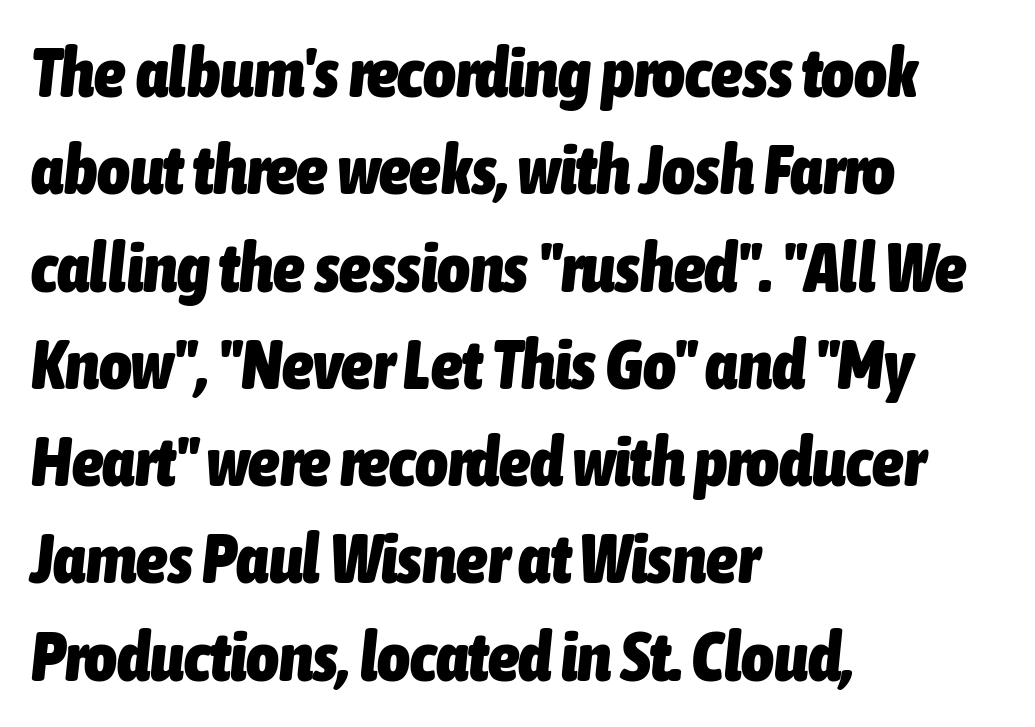
{"italic": "yes", "lean": "right", "slant_degrees": 6, "bold": "yes", "weight": "heavy", "width": "condensed", "stroke_contrast": "low", "x_height": "medium", "monospaced": "no", "underline": "no", "align": "left", "line_spacing": "normal", "line_spacing_ratio": 1.39, "letter_spacing": "normal", "letter_spacing_em": 0.0, "glyph_px": 70}
